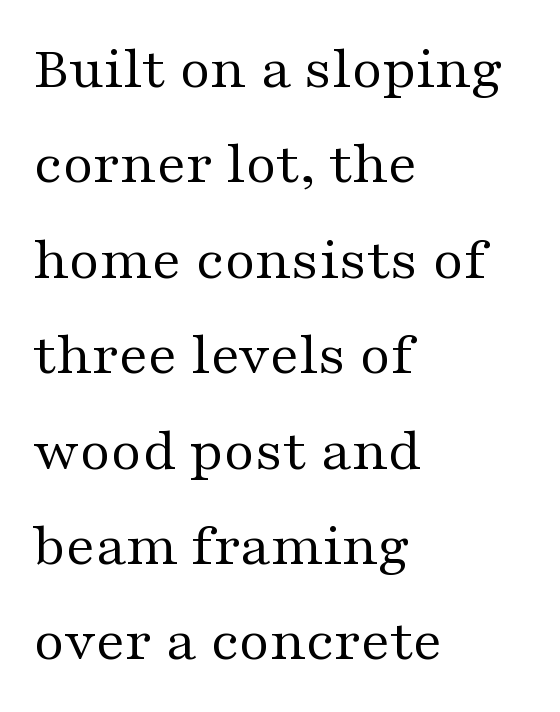
Here the glyphs are tracked normally, forming tight word shapes. No extra ink here — the face is not bold. Each line starts at the same left margin while the right side varies. No word sits above an underline.
